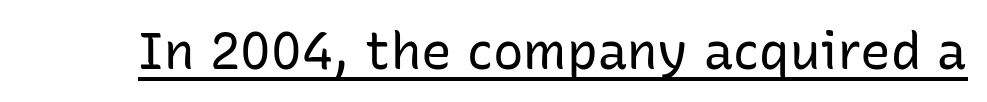
The rendering shows plain stroke endings on the letterforms — a sans-serif design. Posture: straight, roman, zero tilt. Is this a fixed-width face? No — the glyphs have proportional, varying widths. The letterforms sit at book weight or below.
